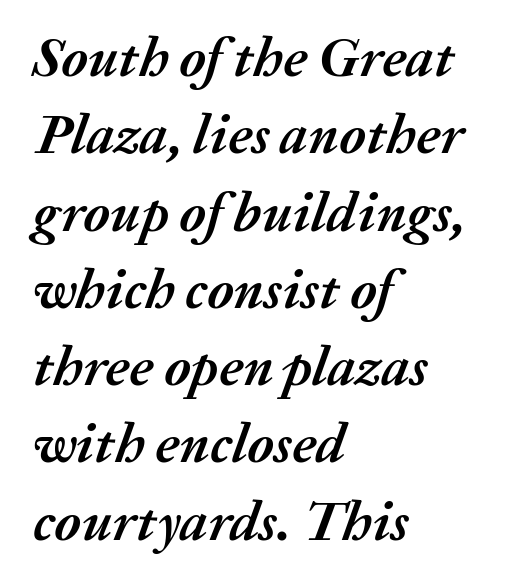
{"italic": "yes", "lean": "right", "slant_degrees": 20, "bold": "yes", "weight": "semibold", "width": "normal", "stroke_contrast": "medium", "x_height": "medium", "monospaced": "no", "underline": "no", "align": "left", "line_spacing": "normal", "line_spacing_ratio": 1.38, "letter_spacing": "normal", "letter_spacing_em": 0.0, "glyph_px": 56}
